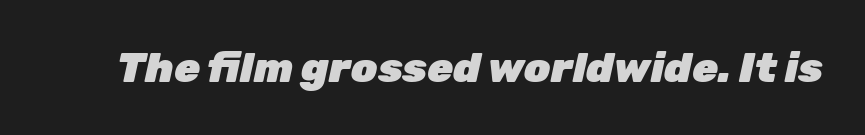
{"italic": "yes", "lean": "right", "slant_degrees": 12, "bold": "yes", "weight": "heavy", "width": "normal", "stroke_contrast": "low", "x_height": "medium", "monospaced": "no", "underline": "no", "letter_spacing": "normal", "letter_spacing_em": 0.0, "glyph_px": 42}
